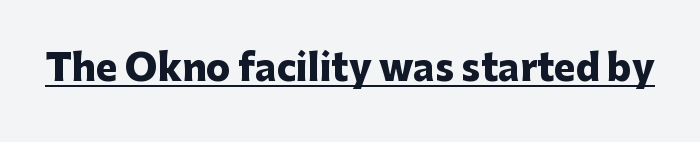
{"serif": "no", "italic": "no", "bold": "yes", "weight": "heavy", "width": "normal", "stroke_contrast": "low", "x_height": "medium", "monospaced": "no", "underline": "yes", "letter_spacing": "normal", "letter_spacing_em": 0.0, "glyph_px": 36}
